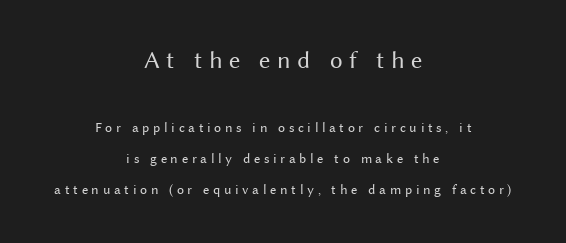
The image shows 25 px text type, upright; set centered, loose line spacing (2.18x), unusually wide letter spacing (+0.26 em), not underlined; the first (top) block is 1.79x larger.
